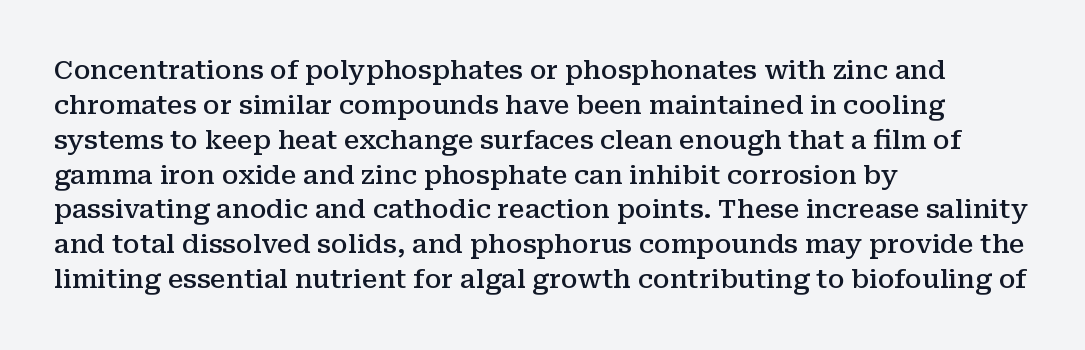
Q: Is the text bold? A: Semi-bold.
Q: Is the text italic (slanted)? A: No, it is upright.
Q: Is the text underlined? A: No.
Q: How is the paragraph aligned? A: Left-aligned.
Q: Is the spacing between letters normal or unusually wide? A: Normal.
Q: Is the spacing between lines tight, normal or loose? A: Normal.
